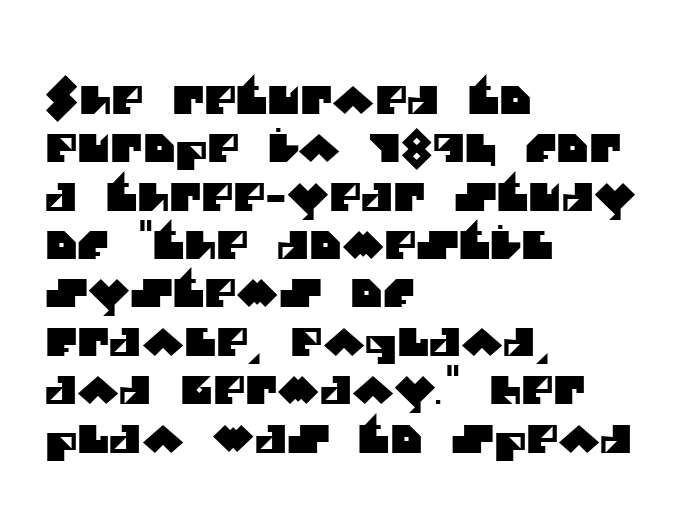
The image shows 39 px sans-serif type; set left-aligned, line spacing 1.24x, normal letter spacing, not underlined; medium stroke contrast and a large x-height.
